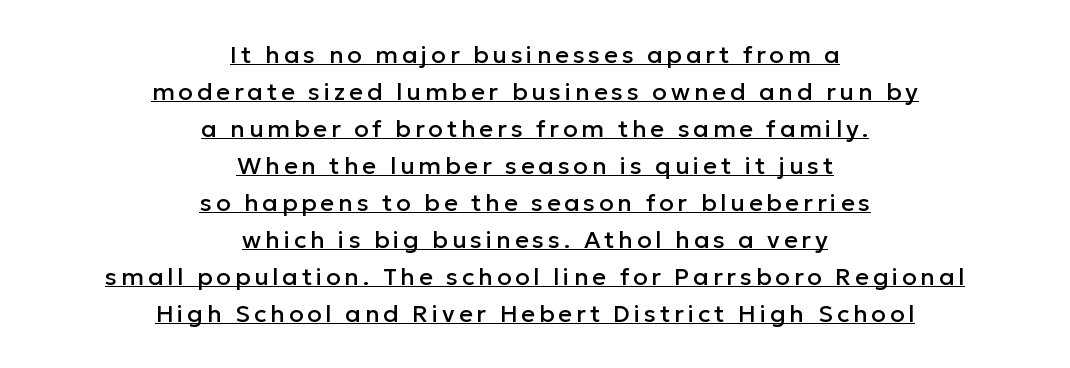
Q: Is the text italic (slanted)? A: No, it is upright.
Q: Is the text underlined? A: Yes.
Q: How is the paragraph aligned? A: Centered.
Q: Is the spacing between lines tight, normal or loose? A: Normal.
